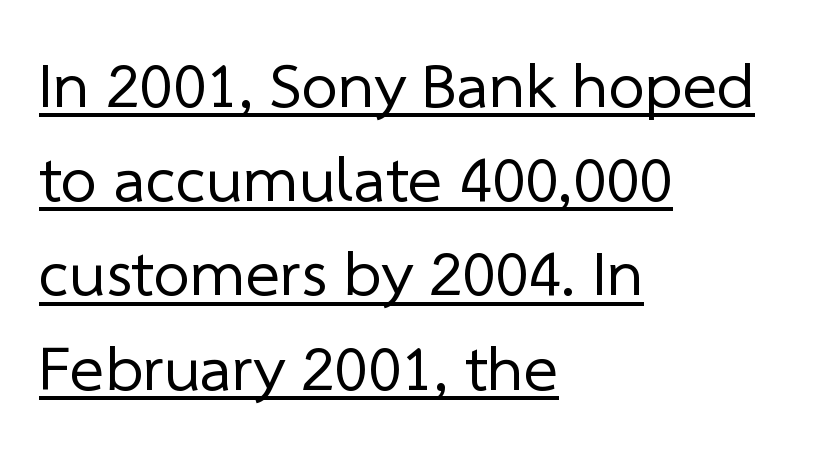
{"serif": "no", "bold": "no", "weight": "regular", "width": "normal", "stroke_contrast": "low", "x_height": "medium", "monospaced": "no", "underline": "yes", "align": "left", "line_spacing": "normal", "line_spacing_ratio": 1.45, "letter_spacing": "normal", "letter_spacing_em": 0.0, "glyph_px": 65}
